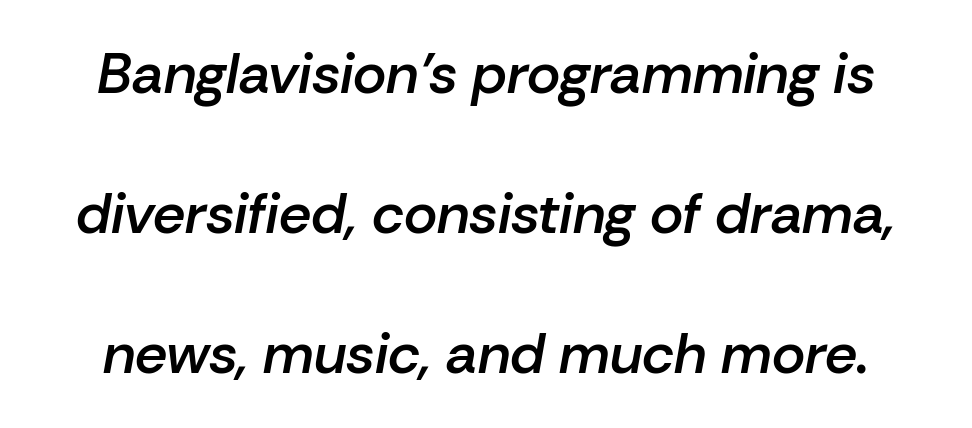
Q: Is the text bold? A: Semi-bold.
Q: Is the text italic (slanted)? A: Yes, it leans right by about 10 degrees.
Q: Is the text underlined? A: No.
Q: Is the spacing between letters normal or unusually wide? A: Normal.
Q: Is the spacing between lines tight, normal or loose? A: Loose.
Q: Width (condensed, normal, or wide)? A: Normal.
Q: Stroke contrast? A: Low.
Q: x-height? A: Medium.
Q: Monospaced? A: No.
